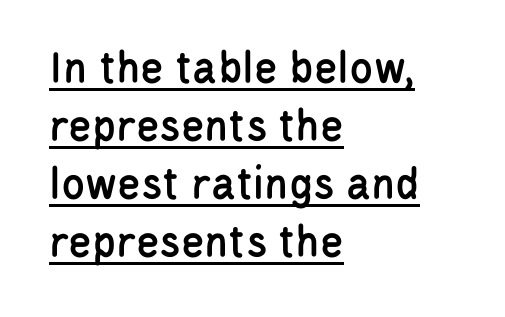
The image shows 48 px condensed sans-serif type, upright; set left-aligned, line spacing 1.21x, normal letter spacing, underlined; low stroke contrast and a large x-height.
